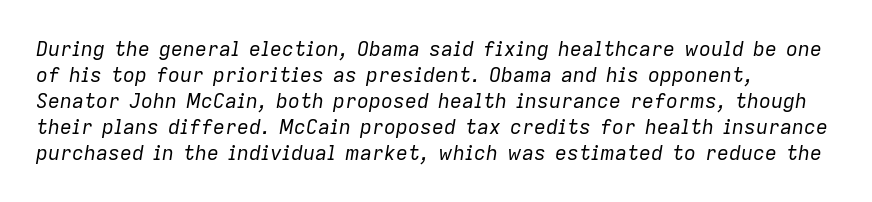
The image shows 20 px text type, italic (leaning right); set left-aligned, normal line spacing (1.3x), normal letter spacing, not underlined.
